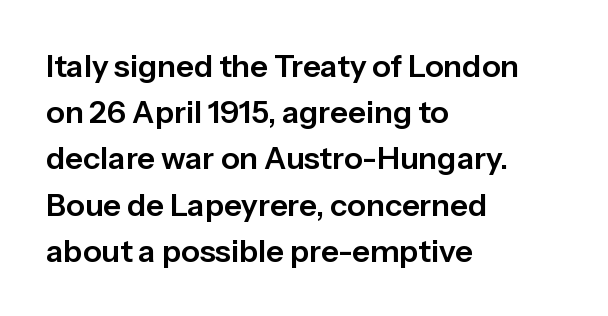
{"serif": "no", "italic": "no", "width": "normal", "stroke_contrast": "low", "x_height": "medium", "monospaced": "no", "underline": "no", "align": "left", "line_spacing": "normal", "line_spacing_ratio": 1.49, "letter_spacing": "normal", "letter_spacing_em": 0.0, "glyph_px": 31}
